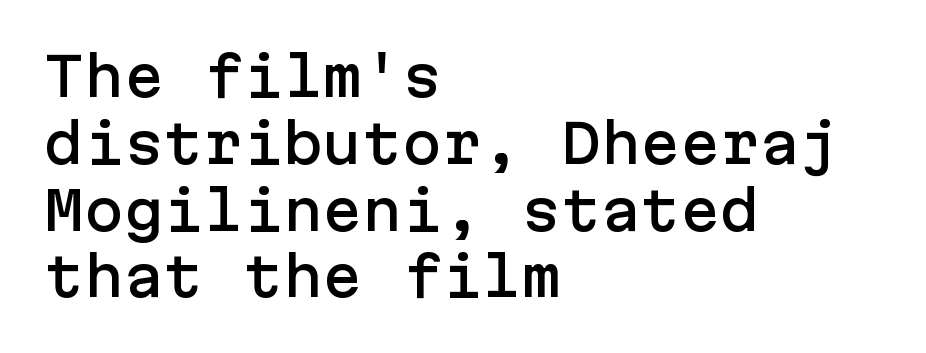
Q: Is the text italic (slanted)? A: No, it is upright.
Q: Is the typeface a serif or a sans-serif typeface? A: Sans-serif.
Q: Is the text underlined? A: No.
Q: How is the paragraph aligned? A: Left-aligned.
Q: Is the spacing between letters normal or unusually wide? A: Normal.
Q: Is the spacing between lines tight, normal or loose? A: Normal.
Q: Width (condensed, normal, or wide)? A: Normal.
Q: Stroke contrast? A: Low.
Q: x-height? A: Medium.
